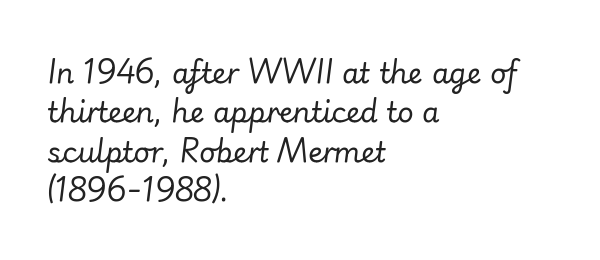
Counters stay open thanks to moderate or lighter strokes. Interline gaps are of average width in this sample. Does the copy run flush right? No — it runs flush left. Note the varied advance widths — an 'i' is clearly narrower than an 'm'.
